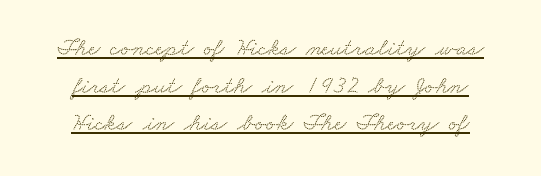
{"underline": "yes", "line_spacing": "normal", "line_spacing_ratio": 1.51, "letter_spacing": "normal", "letter_spacing_em": 0.0, "glyph_px": 25}
